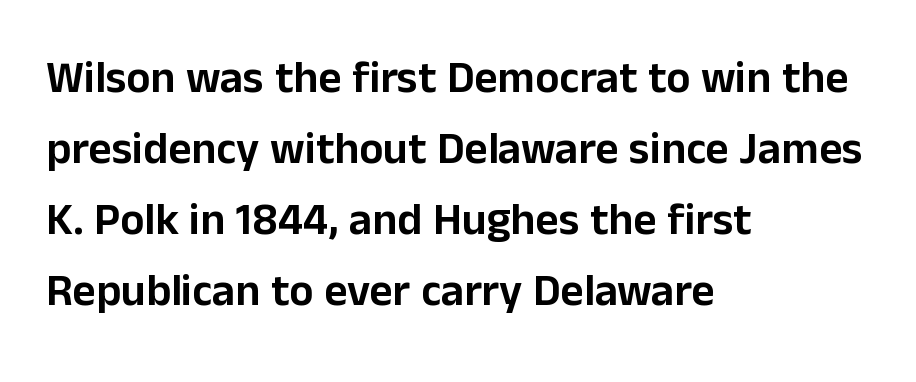
Q: Is the text italic (slanted)? A: No, it is upright.
Q: Is the typeface a serif or a sans-serif typeface? A: Sans-serif.
Q: Is the text underlined? A: No.
Q: How is the paragraph aligned? A: Left-aligned.
Q: Is the spacing between letters normal or unusually wide? A: Normal.
Q: Is the spacing between lines tight, normal or loose? A: Normal.
Q: Width (condensed, normal, or wide)? A: Normal.
Q: Stroke contrast? A: Low.
Q: x-height? A: Medium.
Q: Monospaced? A: No.
